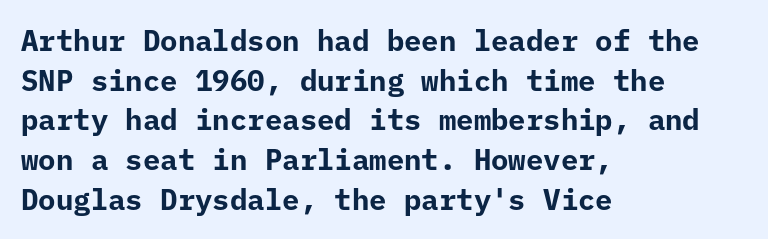
Q: Is the text bold? A: Yes.
Q: Is the text italic (slanted)? A: No, it is upright.
Q: Is the typeface a serif or a sans-serif typeface? A: Sans-serif.
Q: Is the text underlined? A: No.
Q: How is the paragraph aligned? A: Left-aligned.
Q: Is the spacing between letters normal or unusually wide? A: Normal.
Q: Is the spacing between lines tight, normal or loose? A: Normal.
Q: Width (condensed, normal, or wide)? A: Normal.
Q: Stroke contrast? A: Low.
Q: x-height? A: Medium.
Q: Monospaced? A: Yes.
